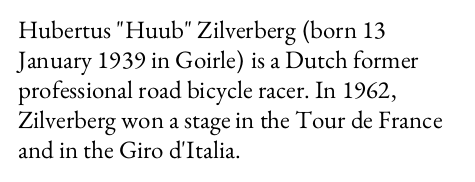
{"italic": "no", "bold": "no", "underline": "no", "align": "left", "line_spacing_ratio": 1.2, "letter_spacing": "normal", "letter_spacing_em": 0.0, "glyph_px": 25}
